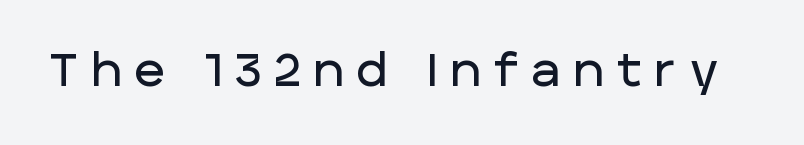
The image shows 46 px sans-serif type, upright; set unusually wide letter spacing (+0.29 em), not underlined; low stroke contrast and a large x-height.
